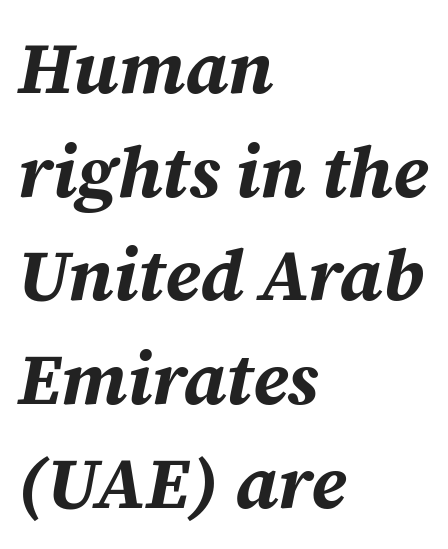
{"italic": "yes", "lean": "right", "slant_degrees": 12, "bold": "yes", "weight": "bold", "width": "normal", "stroke_contrast": "medium", "x_height": "medium", "monospaced": "no", "underline": "no", "align": "left", "line_spacing": "normal", "line_spacing_ratio": 1.42, "letter_spacing": "normal", "letter_spacing_em": 0.0, "glyph_px": 73}
